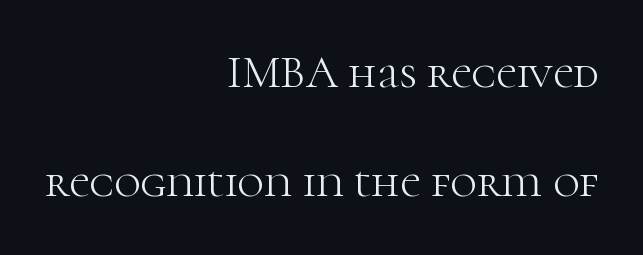
The image shows 46 px light serif type, upright; set right-aligned, loose line spacing (2.37x), normal letter spacing, not underlined; high stroke contrast and a medium x-height.
